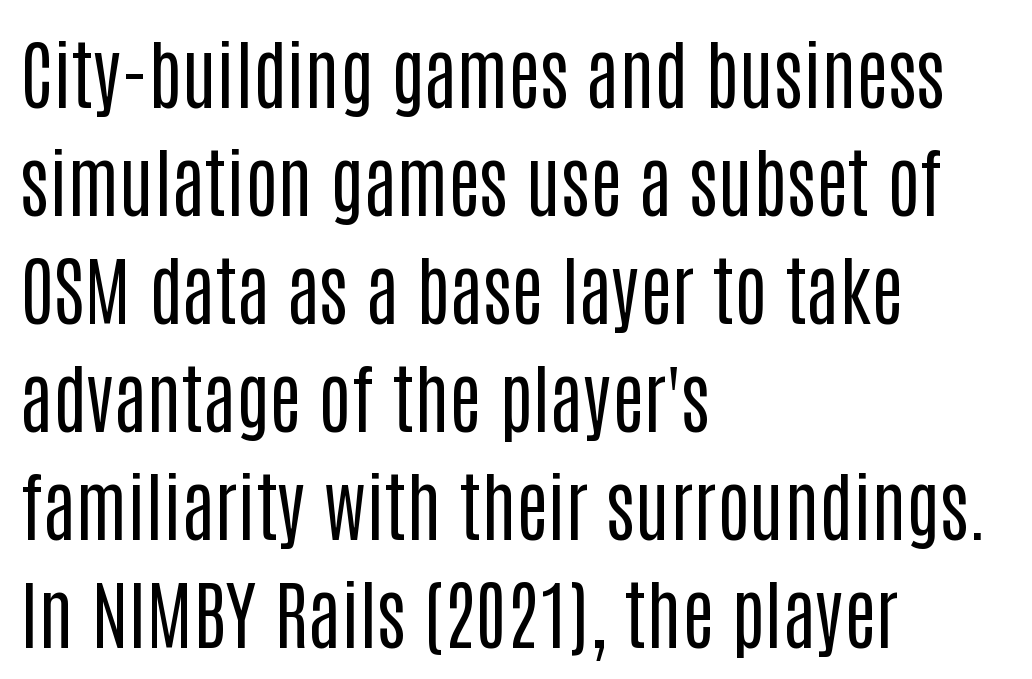
The image shows 76 px regular-weight, condensed sans-serif type, upright; set left-aligned, normal line spacing (1.42x), normal letter spacing, not underlined; low stroke contrast and a large x-height.
